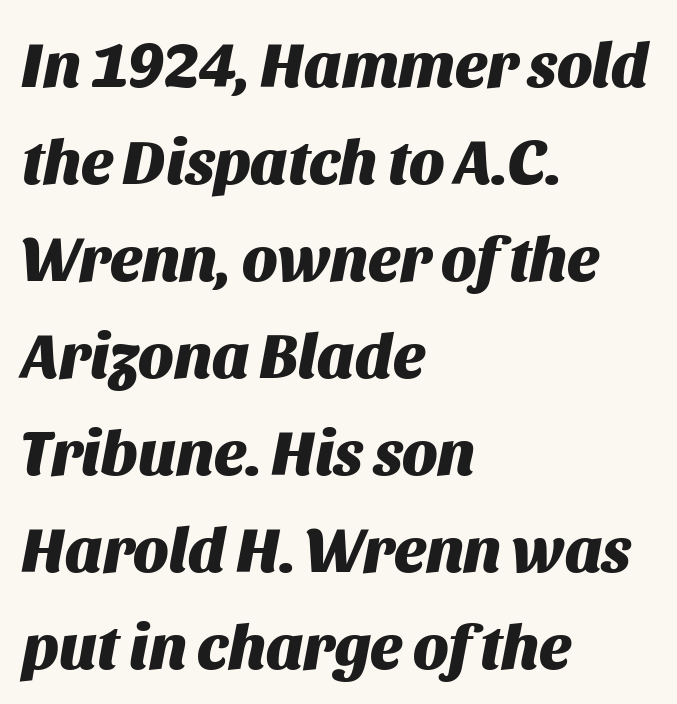
Regular leading. There's an unmistakable incline to the writing here. The space beneath each line is pristine and unruled. Looks like regular typesetting: each glyph gets only the width it needs. Observe the ordinary spacing: letters are neighbours, not strangers.
